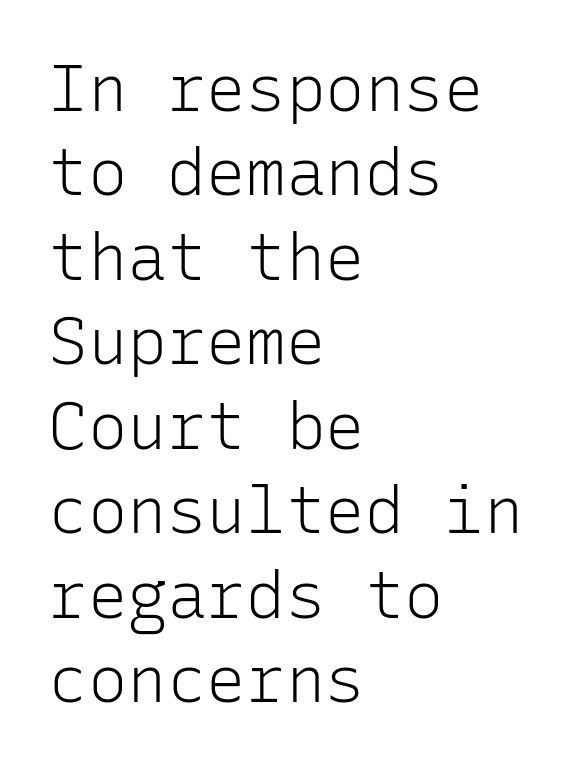
Stroke thickness stays within the range of a standard reading face or lighter. The passage shown stacks its lines at a standard gap. Note: no serifs on the glyphs. Spacing verdict: monospaced, one width for all characters.
